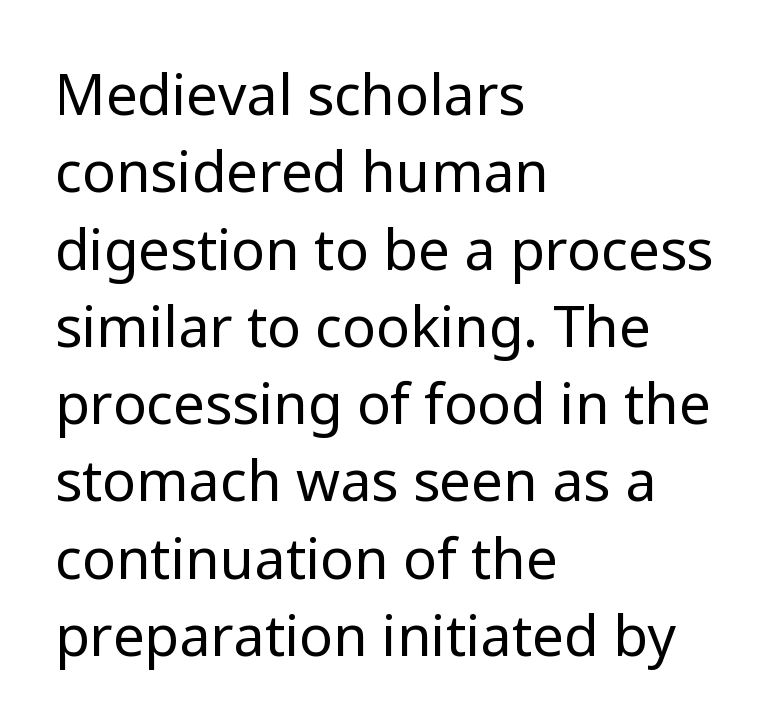
{"serif": "no", "italic": "no", "bold": "no", "weight": "regular", "width": "normal", "stroke_contrast": "low", "x_height": "medium", "monospaced": "no", "underline": "no", "align": "left", "line_spacing": "normal", "line_spacing_ratio": 1.38, "letter_spacing": "normal", "letter_spacing_em": 0.0, "glyph_px": 56}
